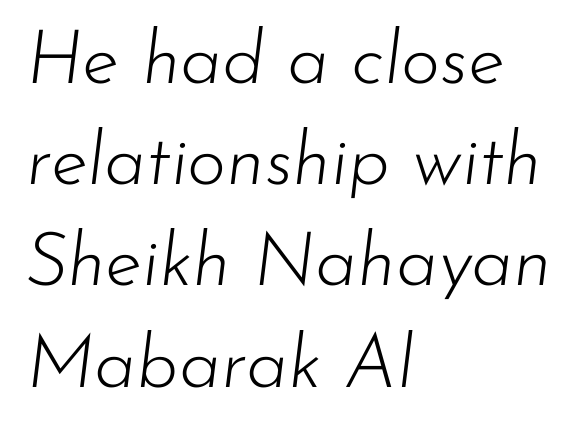
The image shows 75 px light type, italic (leaning right); set left-aligned, normal line spacing (1.35x), normal letter spacing, not underlined; low stroke contrast and a small x-height.
